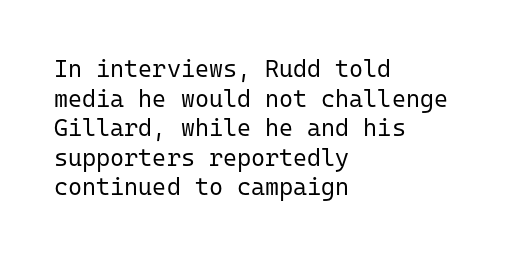
Q: Is the text bold? A: No.
Q: Is the text italic (slanted)? A: No, it is upright.
Q: Is the text underlined? A: No.
Q: How is the paragraph aligned? A: Left-aligned.
Q: Is the spacing between letters normal or unusually wide? A: Normal.
